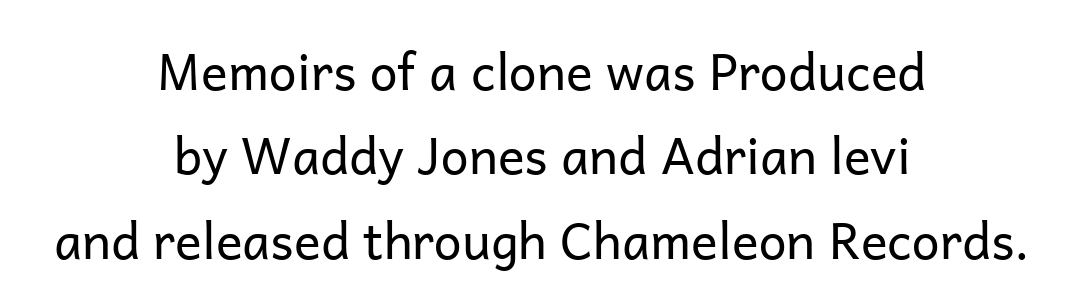
Q: Is the text bold? A: No.
Q: Is the text italic (slanted)? A: No, it is upright.
Q: Is the typeface a serif or a sans-serif typeface? A: Sans-serif.
Q: Is the text underlined? A: No.
Q: How is the paragraph aligned? A: Centered.
Q: Is the spacing between letters normal or unusually wide? A: Normal.
Q: Is the spacing between lines tight, normal or loose? A: Normal.
Q: Width (condensed, normal, or wide)? A: Normal.
Q: Stroke contrast? A: Low.
Q: x-height? A: Medium.
Q: Monospaced? A: No.
